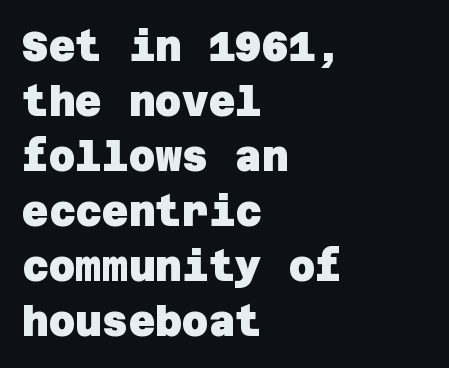
Q: Is the text bold? A: Yes.
Q: Is the typeface a serif or a sans-serif typeface? A: Sans-serif.
Q: Is the text underlined? A: No.
Q: How is the paragraph aligned? A: Left-aligned.
Q: Is the spacing between letters normal or unusually wide? A: Normal.
Q: Is the spacing between lines tight, normal or loose? A: Normal.
Q: Width (condensed, normal, or wide)? A: Normal.
Q: Stroke contrast? A: Low.
Q: x-height? A: Large.
